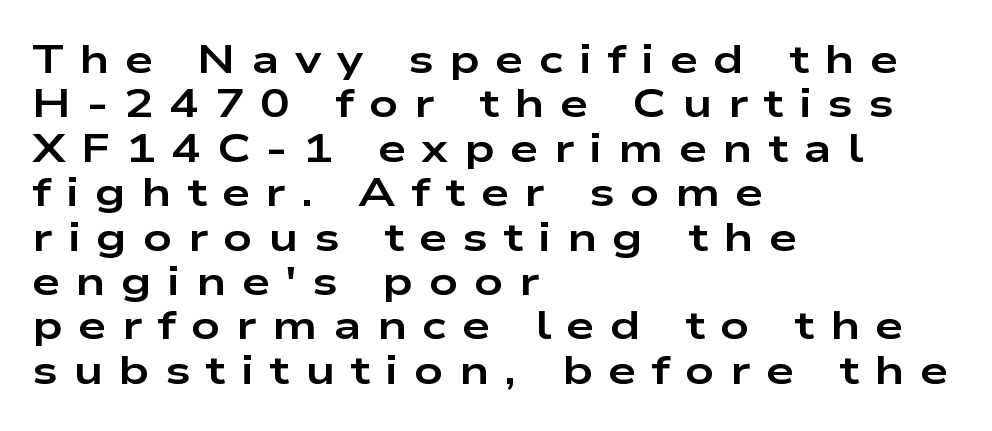
The image shows 40 px bold, wide sans-serif type, upright; set left-aligned, tight line spacing (1.11x), unusually wide letter spacing (+0.39 em), not underlined; low stroke contrast and a medium x-height.
